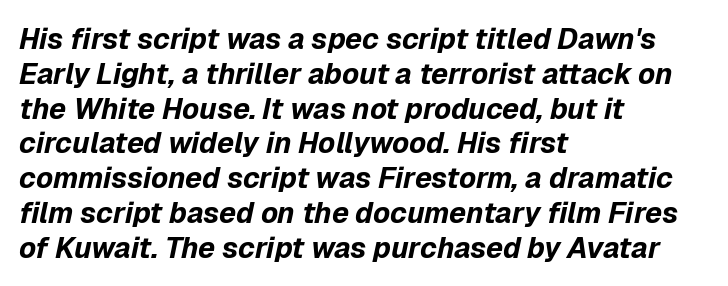
Q: Is the text bold? A: Yes.
Q: Is the text italic (slanted)? A: Yes, it leans right by about 12 degrees.
Q: Is the text underlined? A: No.
Q: How is the paragraph aligned? A: Left-aligned.
Q: Is the spacing between letters normal or unusually wide? A: Normal.
Q: Width (condensed, normal, or wide)? A: Normal.
Q: Stroke contrast? A: Low.
Q: x-height? A: Medium.
Q: Monospaced? A: No.
